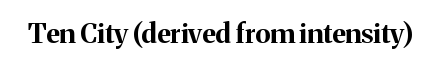
The image shows 27 px bold type, upright; set normal letter spacing, not underlined.
